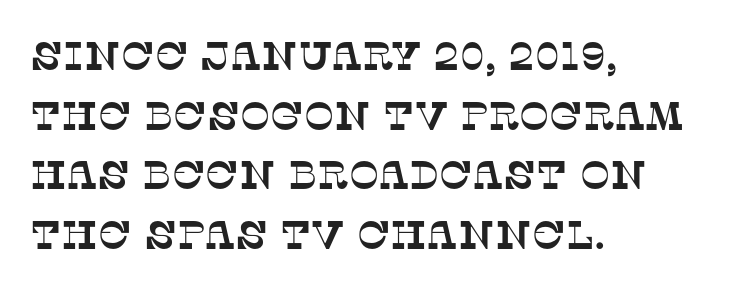
The image shows 40 px serif type; set left-aligned, normal line spacing (1.49x), normal letter spacing, not underlined; low stroke contrast and a large x-height.
